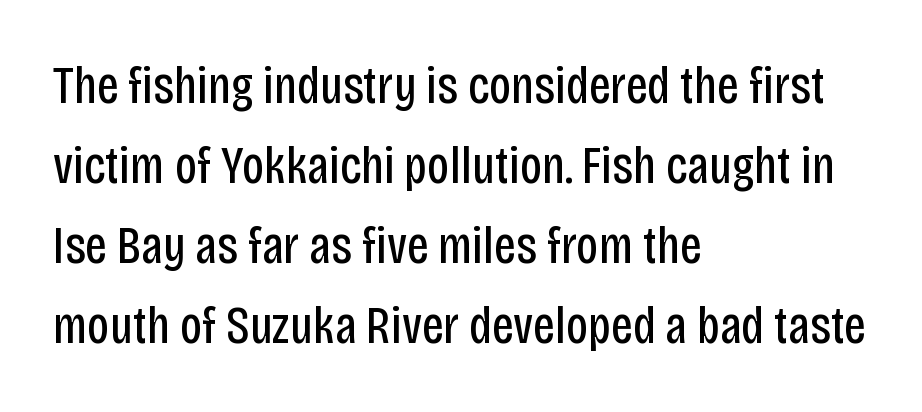
You could not count columns in this text — the font is proportionally spaced. No extra tracking has been applied to these lines. Stems and bowls with no extra thickness — not bold. Baseline-to-baseline distance is the conventional proportion of letter height. This sample uses a sans-serif face.
